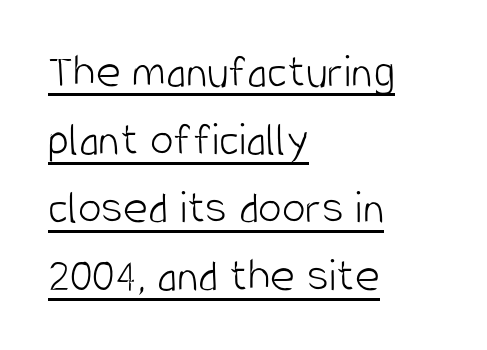
{"serif": "no", "italic": "no", "bold": "no", "weight": "light", "width": "condensed", "stroke_contrast": "low", "x_height": "large", "monospaced": "no", "underline": "yes", "align": "left", "line_spacing": "normal", "line_spacing_ratio": 1.42, "letter_spacing": "normal", "letter_spacing_em": 0.0, "glyph_px": 48}
